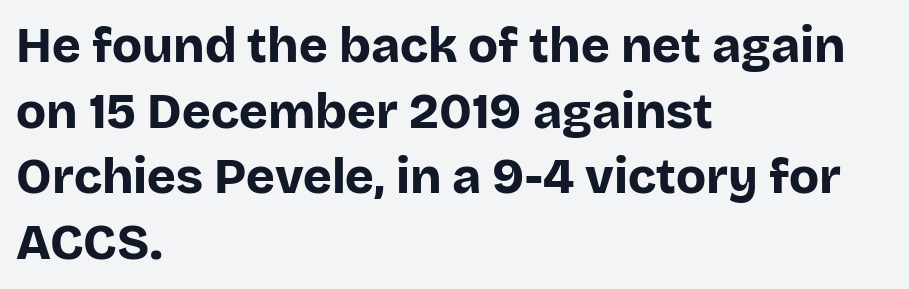
Q: Is the text bold? A: Yes.
Q: Is the text italic (slanted)? A: No, it is upright.
Q: Is the typeface a serif or a sans-serif typeface? A: Sans-serif.
Q: Is the text underlined? A: No.
Q: How is the paragraph aligned? A: Left-aligned.
Q: Is the spacing between letters normal or unusually wide? A: Normal.
Q: Is the spacing between lines tight, normal or loose? A: Normal.
Q: Width (condensed, normal, or wide)? A: Normal.
Q: Stroke contrast? A: Low.
Q: x-height? A: Large.
Q: Monospaced? A: No.
